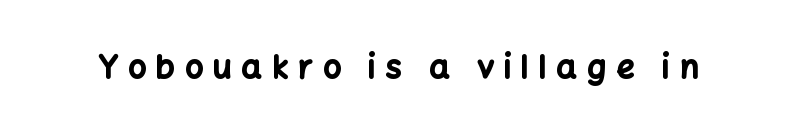
Notice how thick the strokes are: this is what a full bold looks like. The baseline area is clear. The rendering inserts visible extra space after every character. In terms of letterform style, serifs are entirely absent. It's the straight-up-and-down kind of type.
